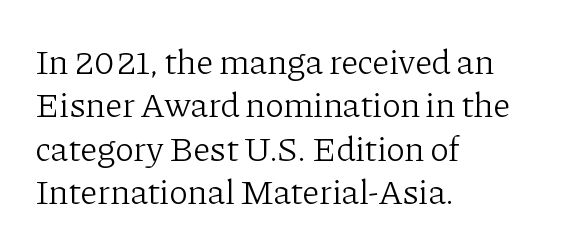
{"serif": "yes", "italic": "no", "bold": "no", "weight": "light", "width": "normal", "stroke_contrast": "low", "x_height": "medium", "monospaced": "no", "underline": "no", "align": "left", "line_spacing_ratio": 1.24, "letter_spacing": "normal", "letter_spacing_em": 0.0, "glyph_px": 35}
